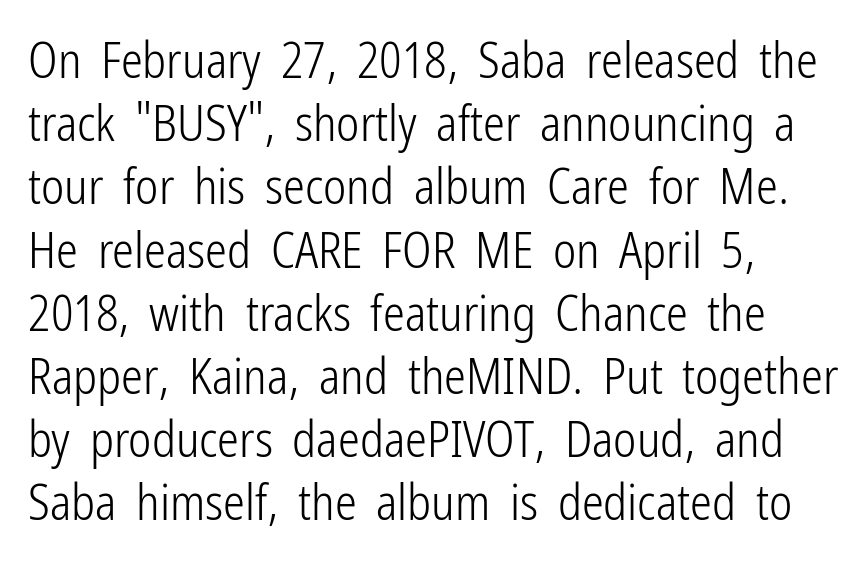
Q: Is the text bold? A: No.
Q: Is the text italic (slanted)? A: No, it is upright.
Q: Is the typeface a serif or a sans-serif typeface? A: Sans-serif.
Q: Is the text underlined? A: No.
Q: How is the paragraph aligned? A: Left-aligned.
Q: Is the spacing between letters normal or unusually wide? A: Normal.
Q: Is the spacing between lines tight, normal or loose? A: Normal.
Q: Width (condensed, normal, or wide)? A: Condensed.
Q: Stroke contrast? A: Low.
Q: x-height? A: Medium.
Q: Monospaced? A: No.
